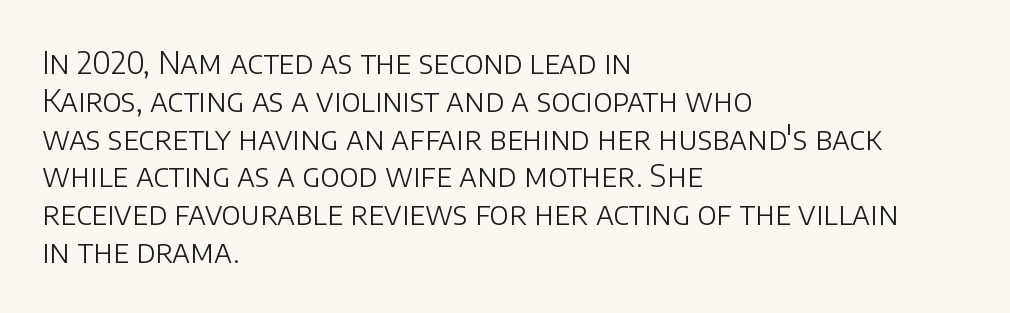
{"serif": "no", "italic": "no", "bold": "no", "weight": "light", "width": "normal", "stroke_contrast": "low", "x_height": "large", "monospaced": "no", "underline": "no", "align": "left", "line_spacing_ratio": 1.22, "letter_spacing": "normal", "letter_spacing_em": 0.0, "glyph_px": 31}
